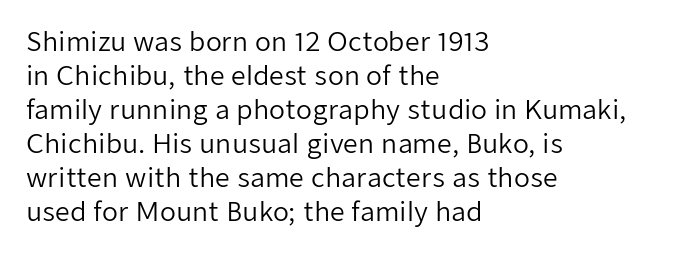
Descenders are the only things crossing below the line. All the whitespace from short lines collects on the right. Characters remain perfectly vertical along every line. The letters sit at their default tracking, neither squeezed nor spread.
